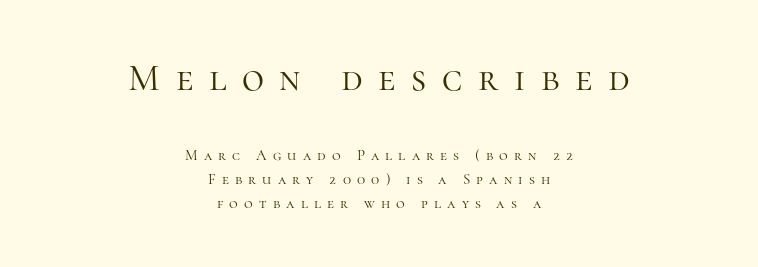
The image shows 38 px light serif type, upright; set centered, normal line spacing (1.61x), unusually wide letter spacing (+0.41 em), not underlined; the first (top) block is 2.53x larger; high stroke contrast and a medium x-height.
